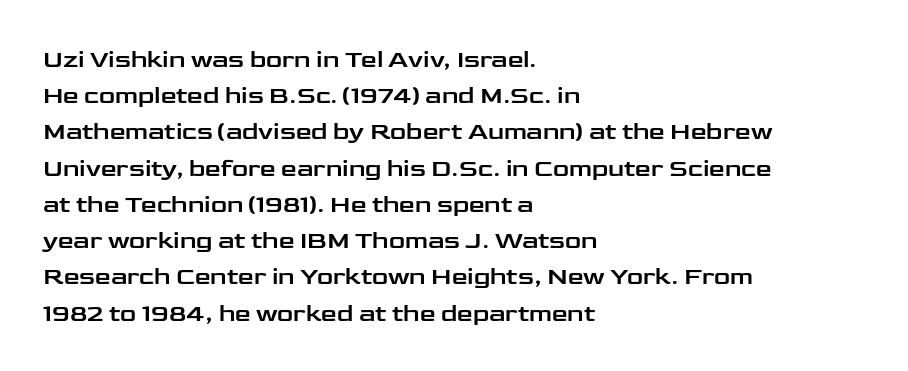
This sample keeps an unexceptional amount of space between lines. Characters follow at the spacing the type designer built in. Leftover space on each line is placed entirely after the last word. Nobody drew a line under any word here. The font's upright variant was chosen for this text.
